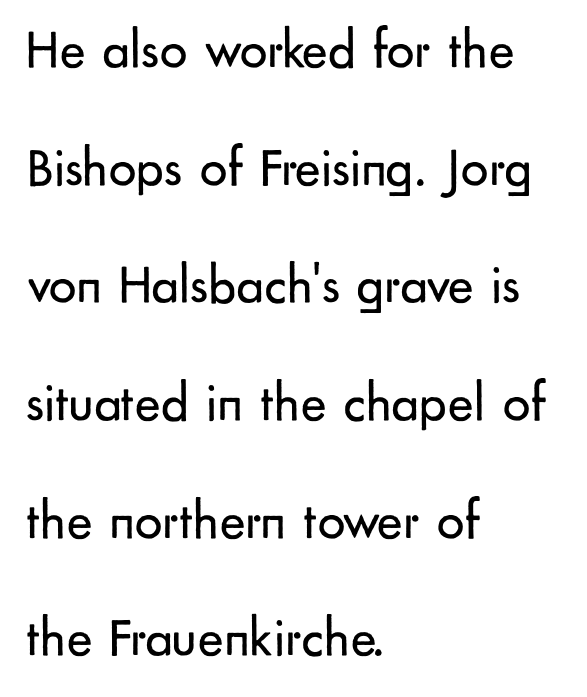
A clean baseline with only descenders dipping below it. The typesetting does not lean heavy: it is not bold. The passage shown is typeset with a sans-serif family. Line spacing here is loose.
